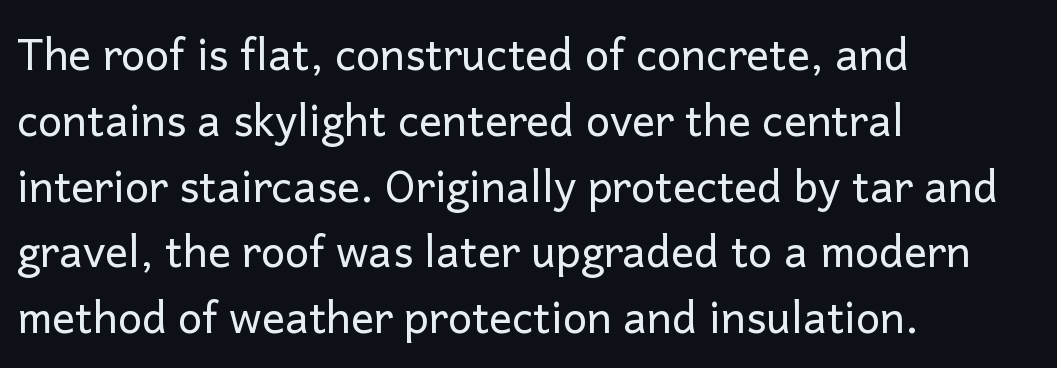
Q: Is the text bold? A: No.
Q: Is the text italic (slanted)? A: No, it is upright.
Q: Is the typeface a serif or a sans-serif typeface? A: Sans-serif.
Q: Is the text underlined? A: No.
Q: How is the paragraph aligned? A: Left-aligned.
Q: Is the spacing between letters normal or unusually wide? A: Normal.
Q: Is the spacing between lines tight, normal or loose? A: Normal.
Q: Width (condensed, normal, or wide)? A: Normal.
Q: Stroke contrast? A: Low.
Q: x-height? A: Medium.
Q: Monospaced? A: No.
